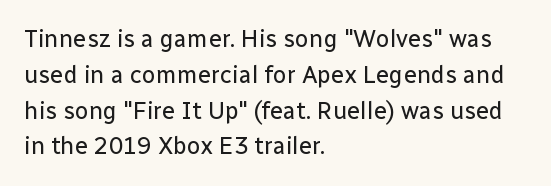
Q: Is the text bold? A: No.
Q: Is the text italic (slanted)? A: No, it is upright.
Q: Is the text underlined? A: No.
Q: How is the paragraph aligned? A: Left-aligned.
Q: Is the spacing between letters normal or unusually wide? A: Normal.
Q: Is the spacing between lines tight, normal or loose? A: Normal.
